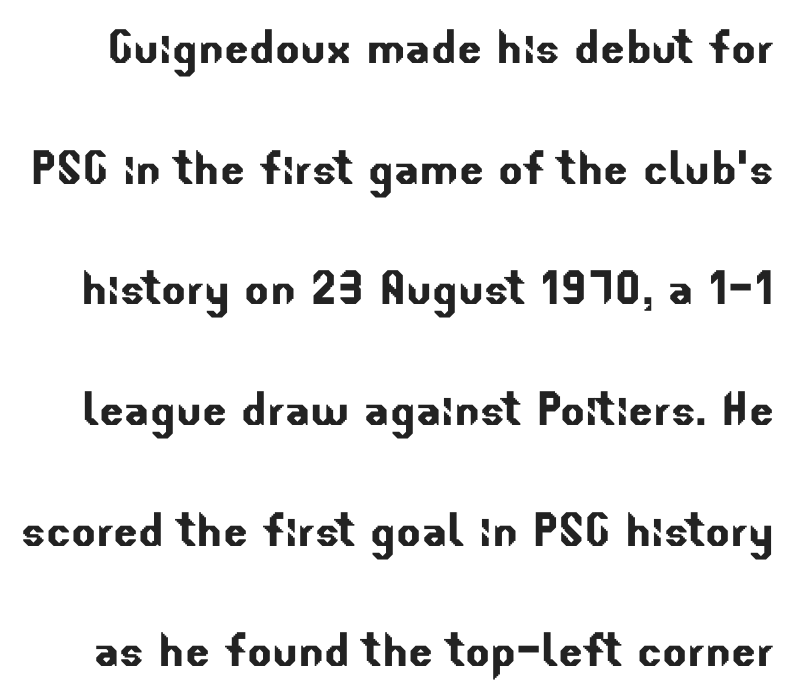
Q: Is the typeface a serif or a sans-serif typeface? A: Sans-serif.
Q: Is the text underlined? A: No.
Q: Is the spacing between letters normal or unusually wide? A: Normal.
Q: Is the spacing between lines tight, normal or loose? A: Loose.
Q: Width (condensed, normal, or wide)? A: Normal.
Q: Stroke contrast? A: Low.
Q: x-height? A: Small.
Q: Monospaced? A: No.
